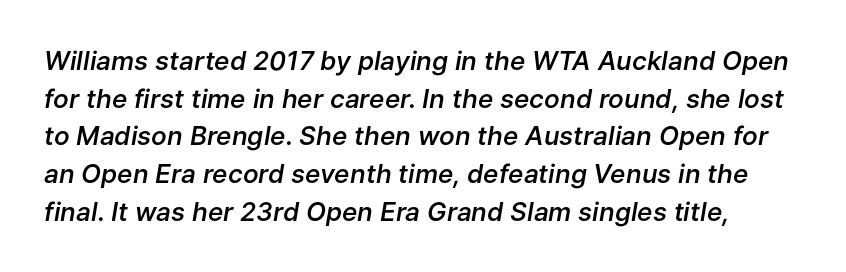
{"italic": "yes", "lean": "right", "slant_degrees": 9, "bold": "semi", "underline": "no", "line_spacing": "normal", "line_spacing_ratio": 1.45, "letter_spacing": "normal", "letter_spacing_em": 0.0, "glyph_px": 26}
